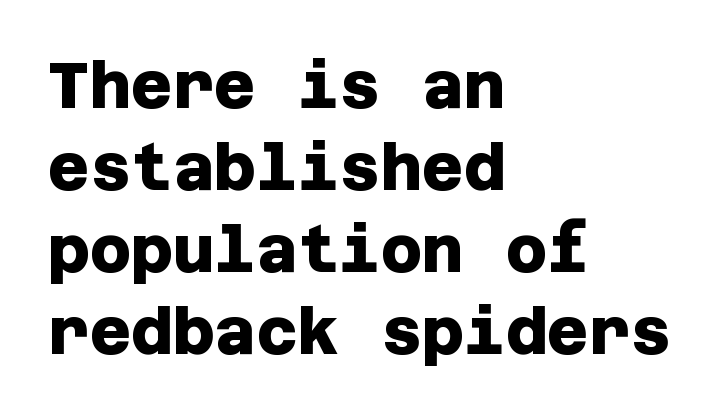
Q: Is the text bold? A: Yes.
Q: Is the typeface a serif or a sans-serif typeface? A: Sans-serif.
Q: Is the text underlined? A: No.
Q: How is the paragraph aligned? A: Left-aligned.
Q: Is the spacing between letters normal or unusually wide? A: Normal.
Q: Is the spacing between lines tight, normal or loose? A: Normal.
Q: Width (condensed, normal, or wide)? A: Normal.
Q: Stroke contrast? A: Low.
Q: x-height? A: Large.
